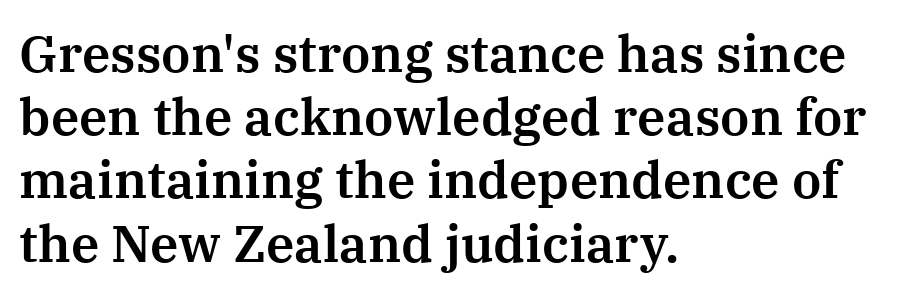
{"serif": "yes", "italic": "no", "width": "normal", "stroke_contrast": "medium", "x_height": "medium", "monospaced": "no", "underline": "no", "align": "left", "line_spacing_ratio": 1.24, "letter_spacing": "normal", "letter_spacing_em": 0.0, "glyph_px": 51}
